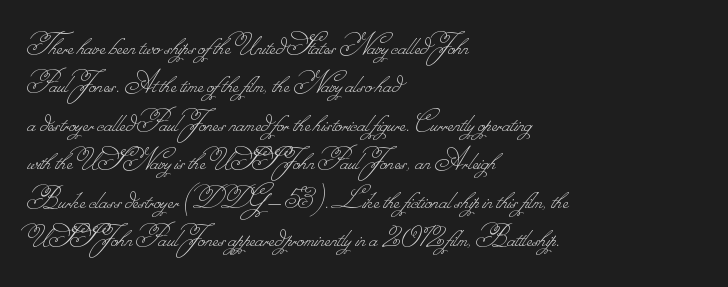
Q: Is the text bold? A: No.
Q: Is the text underlined? A: No.
Q: How is the paragraph aligned? A: Left-aligned.
Q: Is the spacing between letters normal or unusually wide? A: Normal.
Q: Width (condensed, normal, or wide)? A: Normal.
Q: Stroke contrast? A: Low.
Q: Monospaced? A: No.
